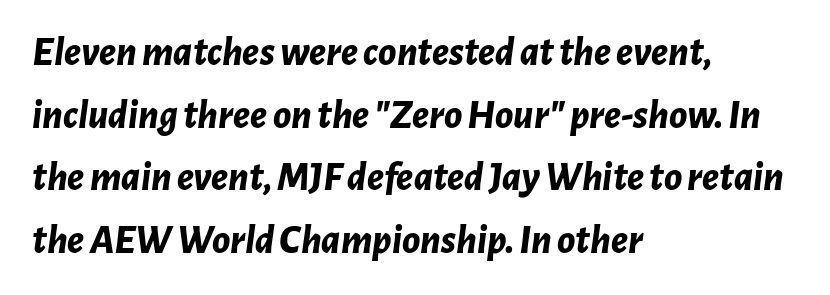
{"italic": "yes", "lean": "right", "slant_degrees": 7, "bold": "yes", "weight": "bold", "width": "normal", "stroke_contrast": "low", "x_height": "medium", "monospaced": "no", "underline": "no", "align": "left", "line_spacing": "normal", "line_spacing_ratio": 1.53, "letter_spacing": "normal", "letter_spacing_em": 0.0, "glyph_px": 41}
